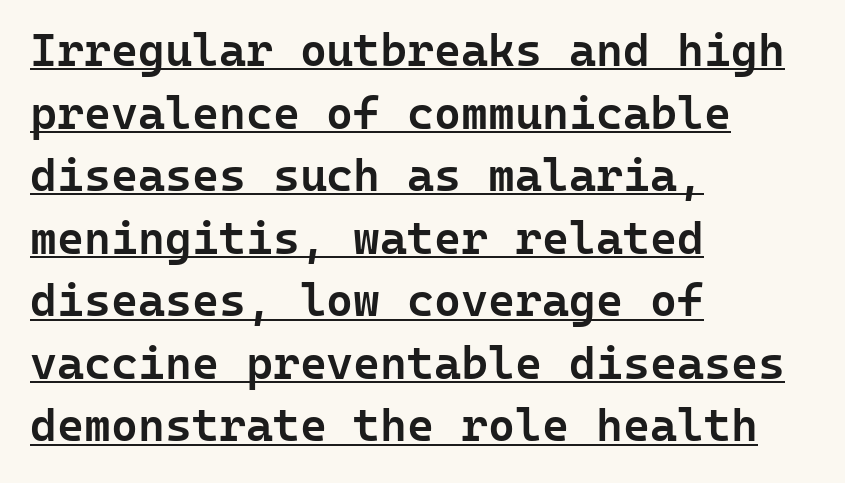
Horizontal alignment here is leftward, the default for most running prose. This block has exactly the height ordinary leading produces. The face used here is a sans, in the tradition of grotesques and geometrics. Do the characters align in a grid? Yes, the font is monospaced. A typesetter would call this zero additional tracking. The lettering holds an erect, upright posture throughout.
